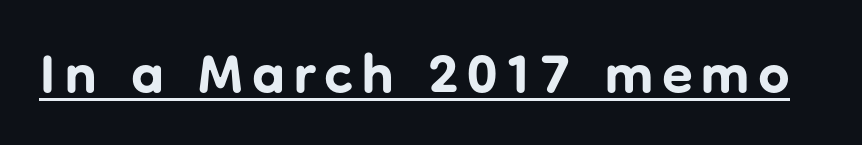
Does the lettering tilt? It doesn't — this is upright. The characters display no serif detailing; their extremities are plain. These lines are rendered in a variable-pitch font. A typographer would call this underscored text. I'd describe the lettering as bold — thick and assertive.
